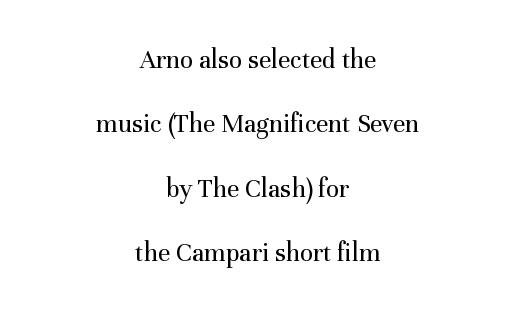
Plain, unruled lines of type. These lines stack symmetrically, like a column narrowing and widening about its center. These lines keep a tight, regular rhythm from letter to letter. Ink coverage per letter is moderate at most.
